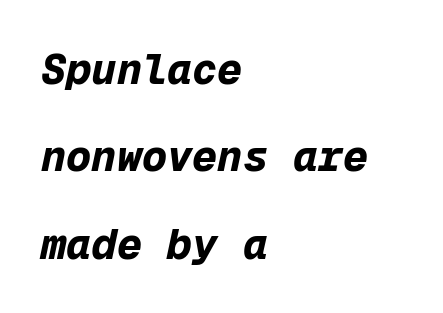
{"italic": "yes", "lean": "right", "slant_degrees": 12, "bold": "yes", "weight": "bold", "width": "normal", "stroke_contrast": "low", "x_height": "medium", "monospaced": "yes", "underline": "no", "align": "left", "line_spacing": "loose", "line_spacing_ratio": 2.08, "letter_spacing": "normal", "letter_spacing_em": 0.0, "glyph_px": 42}
